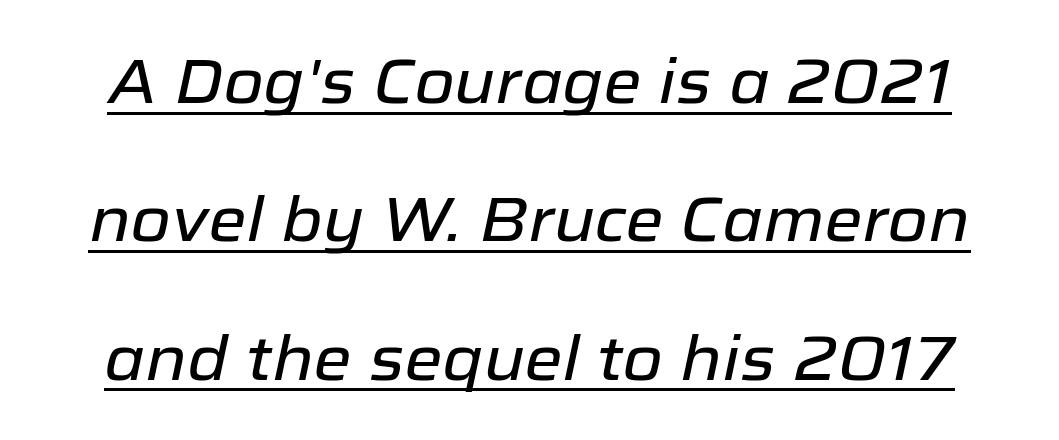
The image shows 62 px text type, italic (leaning right); set loose line spacing (2.23x), normal letter spacing, underlined; low stroke contrast and a medium x-height.
